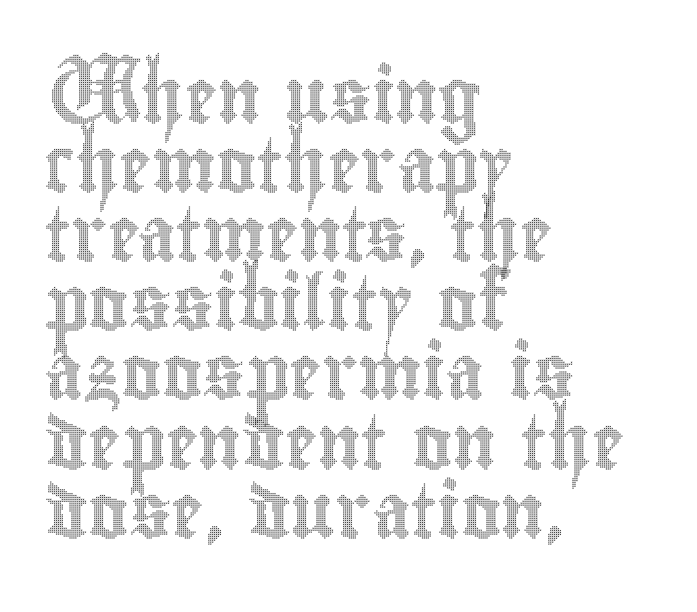
Q: Is the text italic (slanted)? A: No, it is upright.
Q: Is the text underlined? A: No.
Q: How is the paragraph aligned? A: Left-aligned.
Q: Is the spacing between letters normal or unusually wide? A: Normal.
Q: Is the spacing between lines tight, normal or loose? A: Normal.
Q: Width (condensed, normal, or wide)? A: Condensed.
Q: x-height? A: Small.
Q: Monospaced? A: No.
